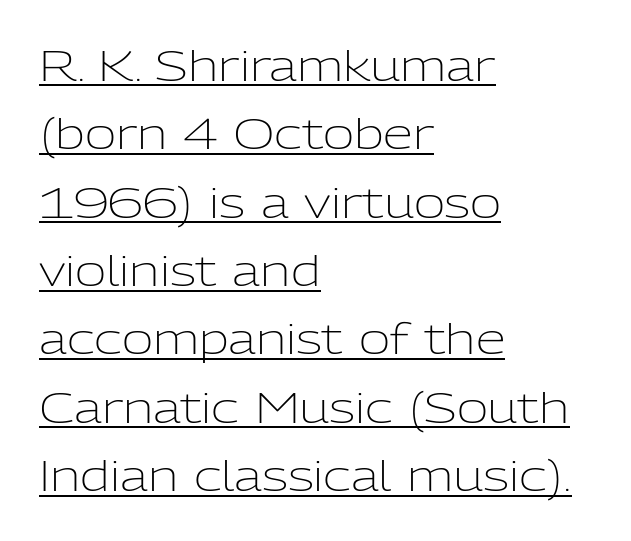
Q: Is the text bold? A: No.
Q: Is the text italic (slanted)? A: No, it is upright.
Q: Is the typeface a serif or a sans-serif typeface? A: Sans-serif.
Q: Is the text underlined? A: Yes.
Q: How is the paragraph aligned? A: Left-aligned.
Q: Is the spacing between letters normal or unusually wide? A: Normal.
Q: Is the spacing between lines tight, normal or loose? A: Normal.
Q: Width (condensed, normal, or wide)? A: Normal.
Q: Stroke contrast? A: Low.
Q: x-height? A: Medium.
Q: Monospaced? A: No.
